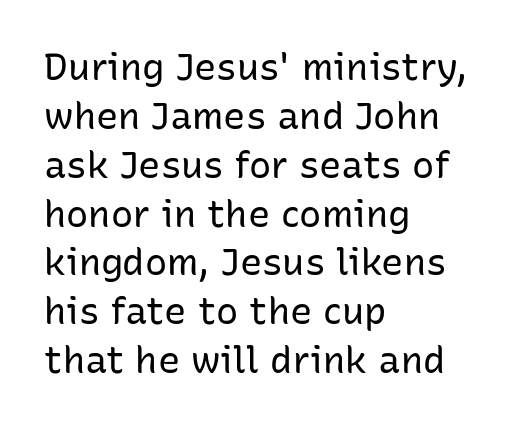
The image shows 37 px regular-weight sans-serif type, upright; set left-aligned, normal line spacing (1.32x), normal letter spacing, not underlined; low stroke contrast and a medium x-height.
